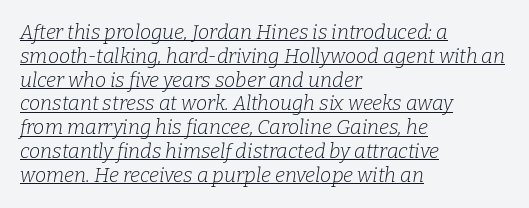
Q: Is the text bold? A: No.
Q: Is the text italic (slanted)? A: Yes, it leans right by about 9 degrees.
Q: Is the text underlined? A: Yes.
Q: How is the paragraph aligned? A: Left-aligned.
Q: Is the spacing between letters normal or unusually wide? A: Normal.
